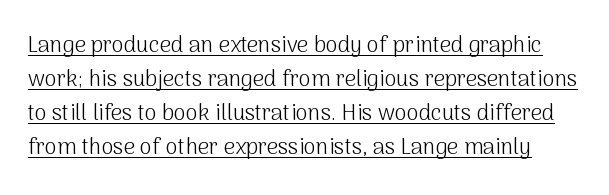
No extra ink here — the face is not bold. Regular leading. A typesetter would mark this as roman, not italic. Emphasis is given by a line drawn under the lettering. Standard letterfit; no display-style spreading of the glyphs.
